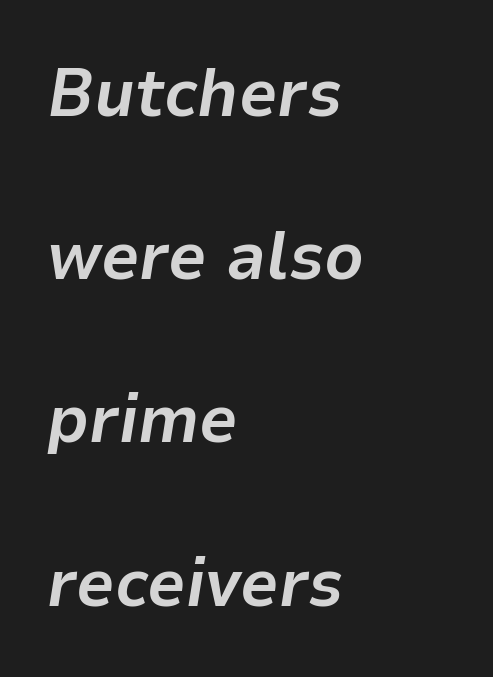
The image shows 68 px bold type, italic (leaning right); set left-aligned, loose line spacing (2.4x), normal letter spacing, not underlined; low stroke contrast and a medium x-height.
